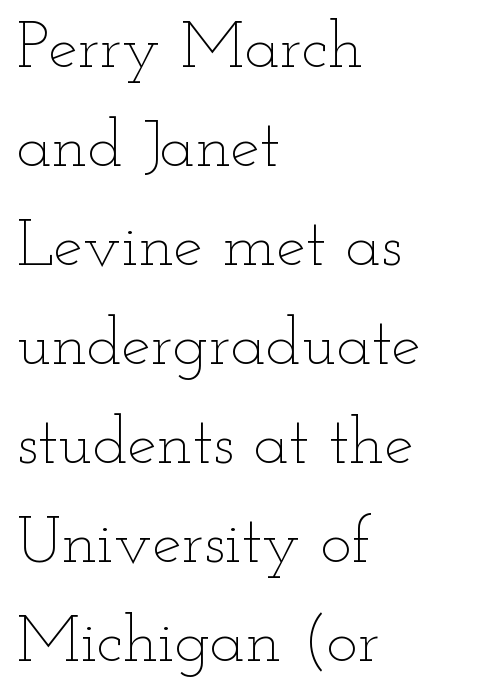
Is this a fixed-width face? No — the glyphs have proportional, varying widths. Weight class: somewhere from thin through regular. Notice how the stems are strictly vertical — no italics here. The tracking reads as untouched default to a designer's eye. Left-aligned paragraph, ragged on the right.
